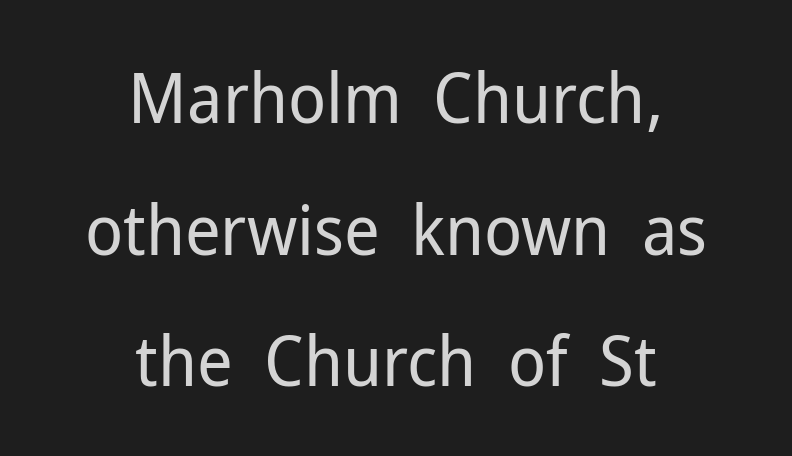
Here the glyphs are tracked normally, forming tight word shapes. The passage shown is typed in a proportional face where columns would drift. The words here are not underlined. Letterform terminals end flat and unadorned throughout the passage.
